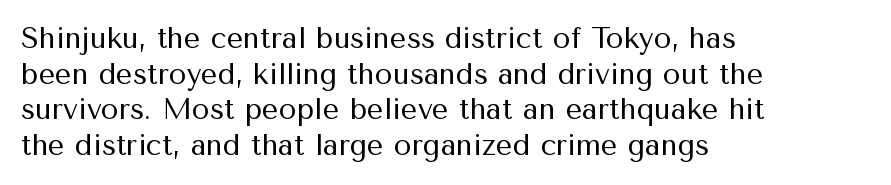
Q: Is the text bold? A: No.
Q: Is the text italic (slanted)? A: No, it is upright.
Q: Is the typeface a serif or a sans-serif typeface? A: Sans-serif.
Q: Is the text underlined? A: No.
Q: How is the paragraph aligned? A: Left-aligned.
Q: Is the spacing between letters normal or unusually wide? A: Normal.
Q: Width (condensed, normal, or wide)? A: Normal.
Q: Stroke contrast? A: Medium.
Q: x-height? A: Medium.
Q: Monospaced? A: No.
